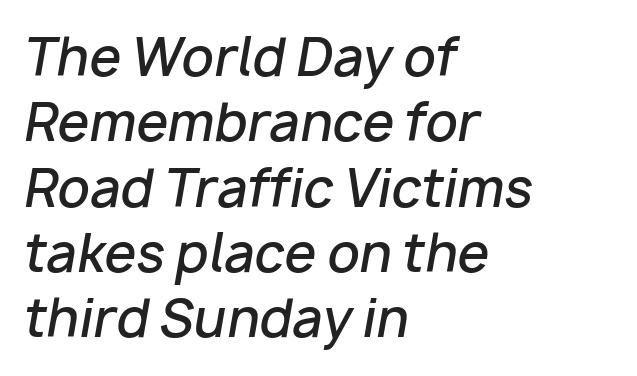
The image shows 51 px semibold type, italic (leaning right); set left-aligned, normal line spacing (1.28x), normal letter spacing, not underlined; low stroke contrast and a medium x-height.
